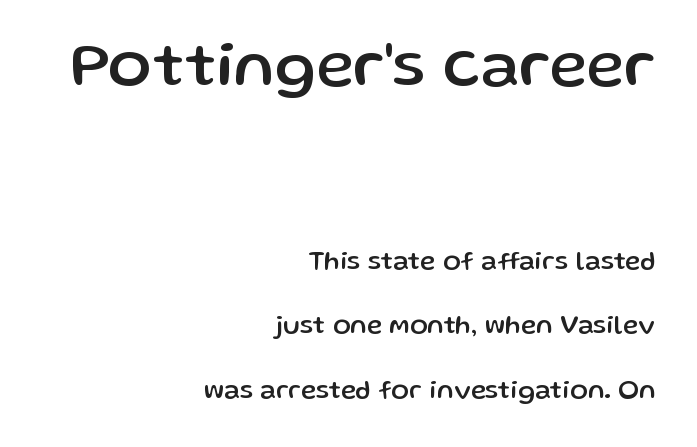
The image shows 64 px sans-serif type, upright; set right-aligned, loose line spacing (2.48x), normal letter spacing, not underlined; the first (top) block is 2.46x larger; low stroke contrast and a medium x-height.
